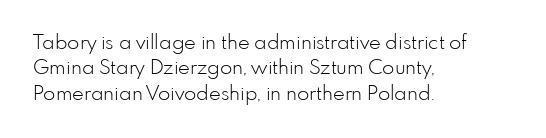
The rows are spaced the way most documents space them. Weight: in the light-to-regular range. Each word holds together tightly as a unit, with standard inter-letter gaps. Nobody drew a line under any word here.
